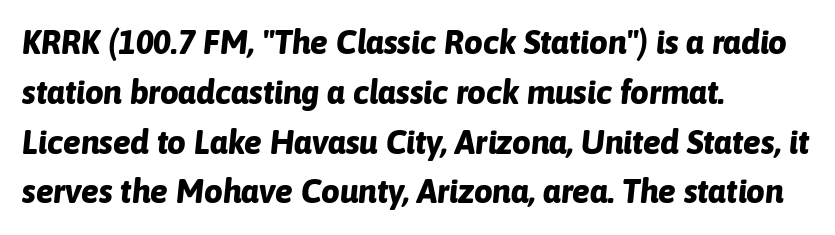
Typographic density is high because the face is bold. Note the varied advance widths — an 'i' is clearly narrower than an 'm'. The rendering uses a moderate line-height, typical for paragraphs. Students, note that the glyphs here touch the page at normal intervals. These lines are set flush left with a ragged right edge.
